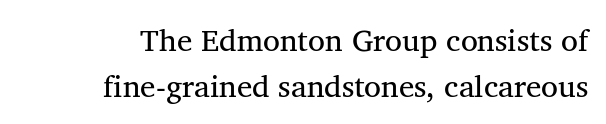
{"serif": "yes", "italic": "no", "bold": "no", "weight": "regular", "width": "normal", "stroke_contrast": "medium", "x_height": "medium", "monospaced": "no", "underline": "no", "line_spacing": "normal", "line_spacing_ratio": 1.5, "letter_spacing": "normal", "letter_spacing_em": 0.0, "glyph_px": 31}
